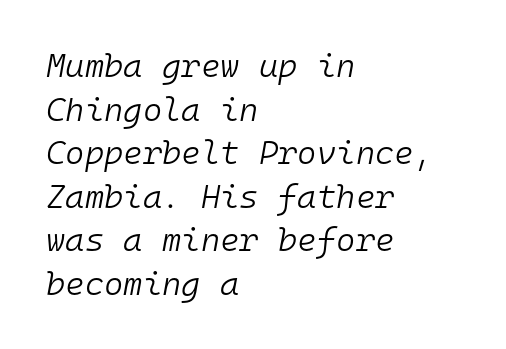
The image shows 33 px light type, italic (leaning right), monospaced; set left-aligned, normal line spacing (1.32x), normal letter spacing, not underlined; low stroke contrast and a medium x-height.
